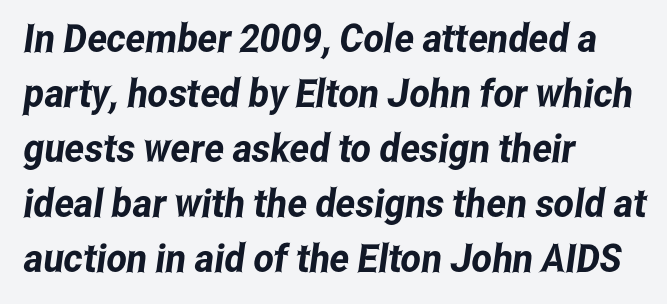
Q: Is the typeface a serif or a sans-serif typeface? A: Sans-serif.
Q: Is the text underlined? A: No.
Q: How is the paragraph aligned? A: Left-aligned.
Q: Is the spacing between letters normal or unusually wide? A: Normal.
Q: Is the spacing between lines tight, normal or loose? A: Normal.
Q: Width (condensed, normal, or wide)? A: Condensed.
Q: Stroke contrast? A: Low.
Q: x-height? A: Medium.
Q: Monospaced? A: No.
